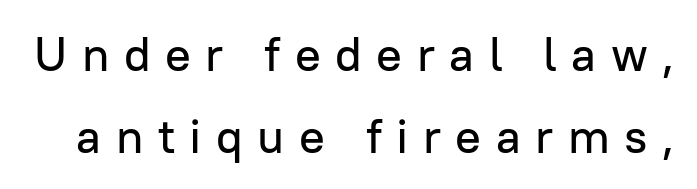
The space directly below the letters is spotless. Honestly, the row spacing looks completely unremarkable. Examine the stroke ends and you'll find no serifs. Letter spacing: wide. Style check: upright. A typesetter would call this proportional, since set widths differ per character.
